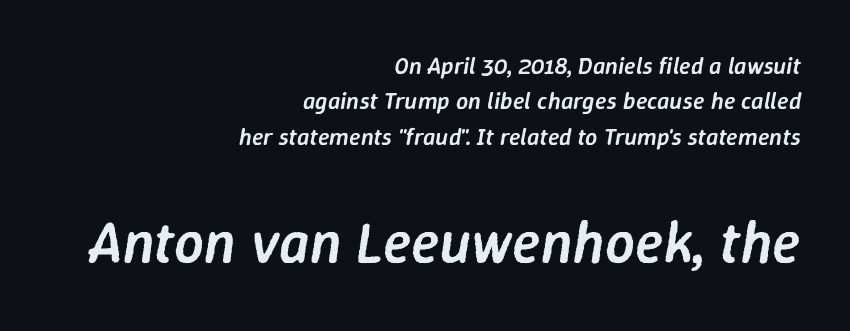
The image shows 59 px semibold type, italic (leaning right); set right-aligned, normal line spacing (1.47x), normal letter spacing, not underlined; the second (bottom) block is 2.46x larger; low stroke contrast and a medium x-height.
